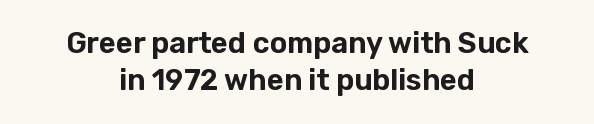
Q: Is the text italic (slanted)? A: No, it is upright.
Q: Is the typeface a serif or a sans-serif typeface? A: Sans-serif.
Q: Is the text underlined? A: No.
Q: How is the paragraph aligned? A: Centered.
Q: Is the spacing between letters normal or unusually wide? A: Normal.
Q: Is the spacing between lines tight, normal or loose? A: Normal.
Q: Width (condensed, normal, or wide)? A: Normal.
Q: Stroke contrast? A: Low.
Q: x-height? A: Medium.
Q: Monospaced? A: No.
